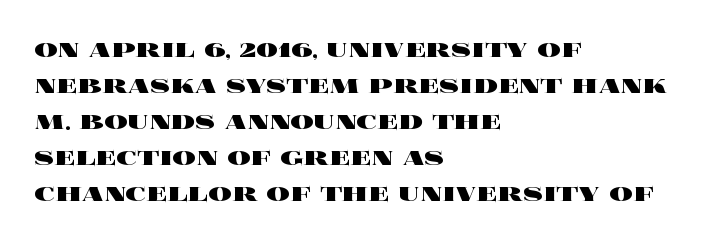
Standard letterfit; no display-style spreading of the glyphs. Compared with a centered layout, this one pins lines to the left instead. This sample uses an upright cut, with every glyph sitting square on the baseline. In terms of weight, the rendering is a true, heavy bold.
